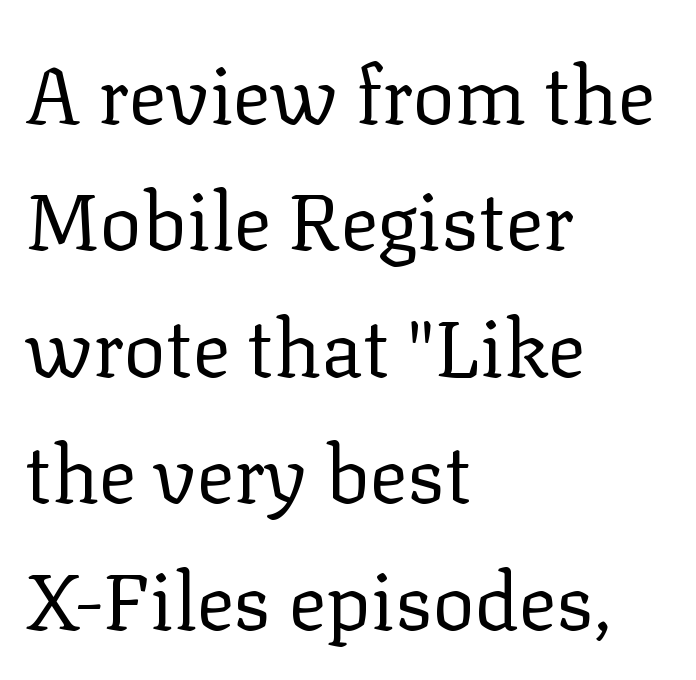
{"serif": "yes", "italic": "no", "bold": "no", "weight": "regular", "width": "normal", "stroke_contrast": "low", "x_height": "medium", "monospaced": "no", "underline": "no", "align": "left", "line_spacing": "normal", "line_spacing_ratio": 1.6, "letter_spacing": "normal", "letter_spacing_em": 0.0, "glyph_px": 79}
